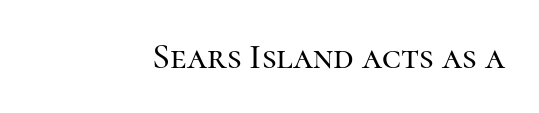
Q: Is the text italic (slanted)? A: No, it is upright.
Q: Is the typeface a serif or a sans-serif typeface? A: Serif.
Q: Is the text underlined? A: No.
Q: How is the paragraph aligned? A: Right-aligned.
Q: Is the spacing between letters normal or unusually wide? A: Normal.
Q: Width (condensed, normal, or wide)? A: Normal.
Q: Stroke contrast? A: High.
Q: x-height? A: Medium.
Q: Monospaced? A: No.
